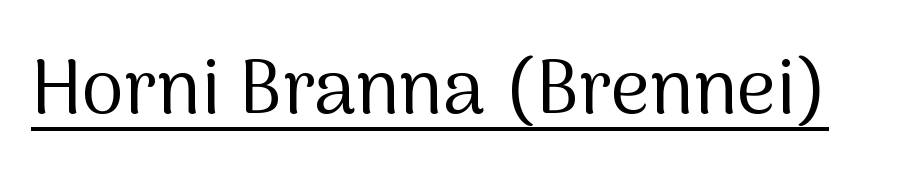
The image shows 76 px regular-weight sans-serif type, upright; set normal letter spacing, underlined; medium stroke contrast and a medium x-height.
